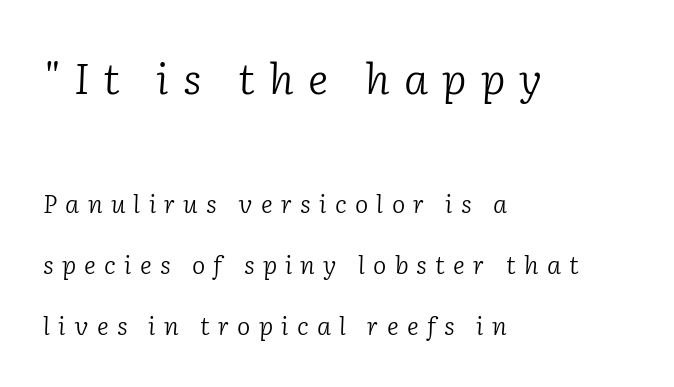
{"serif": "yes", "italic": "yes", "lean": "right", "slant_degrees": 2, "bold": "no", "weight": "light", "width": "normal", "stroke_contrast": "low", "x_height": "medium", "monospaced": "no", "underline": "no", "align": "left", "line_spacing": "loose", "line_spacing_ratio": 2.45, "letter_spacing": "wide", "letter_spacing_em": 0.33, "larger_block": "first", "size_ratio": 1.72, "glyph_px": 43}
